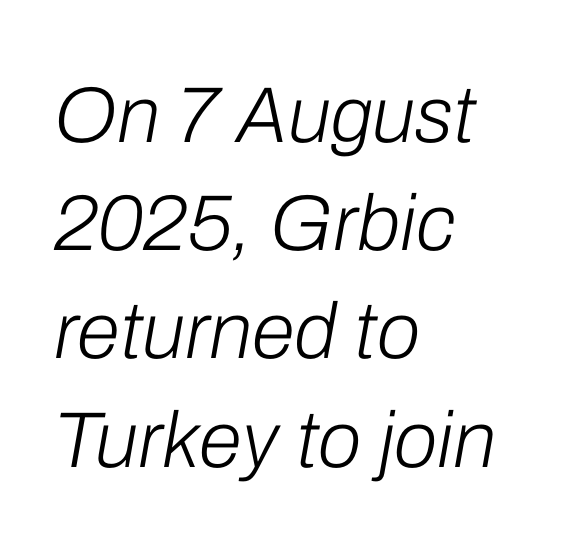
A clean baseline with only descenders dipping below it. Leftover space on each line is placed entirely after the last word. Leading: standard. The letterforms sit shoulder to shoulder at normal distance.
